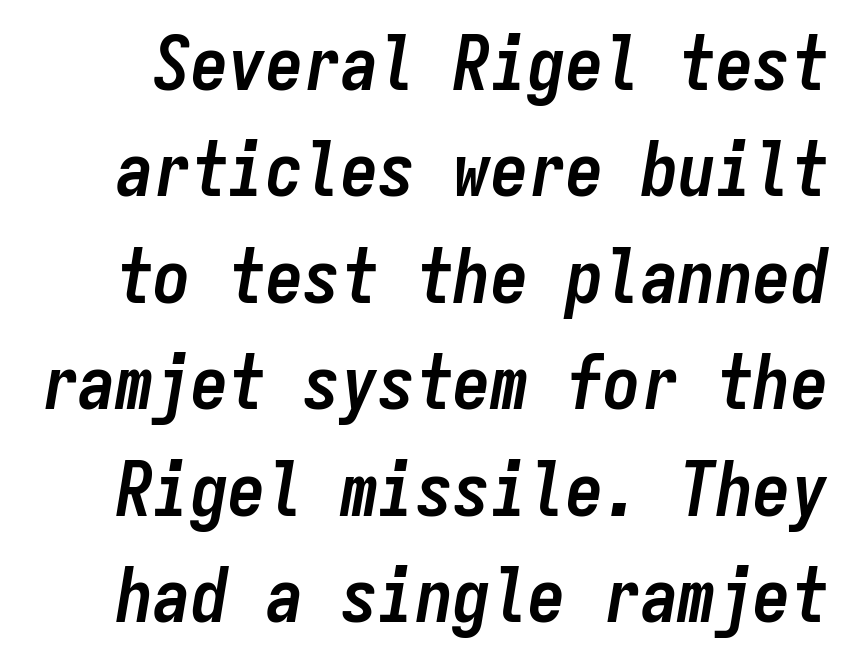
Q: Is the text bold? A: Yes.
Q: Is the text italic (slanted)? A: Yes, it leans right by about 9 degrees.
Q: Is the text underlined? A: No.
Q: Is the spacing between letters normal or unusually wide? A: Normal.
Q: Is the spacing between lines tight, normal or loose? A: Normal.
Q: Width (condensed, normal, or wide)? A: Condensed.
Q: Stroke contrast? A: Low.
Q: x-height? A: Medium.
Q: Monospaced? A: Yes.
